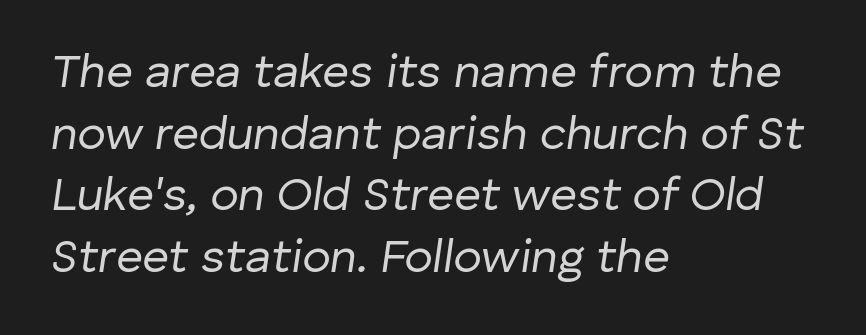
{"italic": "yes", "lean": "right", "slant_degrees": 8, "bold": "no", "weight": "regular", "width": "normal", "stroke_contrast": "low", "x_height": "medium", "monospaced": "no", "underline": "no", "align": "left", "line_spacing": "normal", "line_spacing_ratio": 1.31, "letter_spacing": "normal", "letter_spacing_em": 0.0, "glyph_px": 47}
